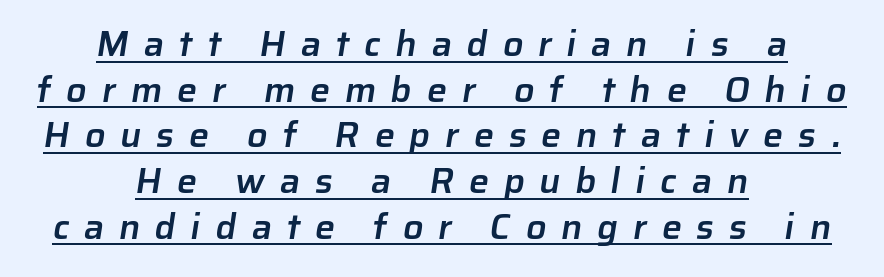
The image shows 36 px semibold sans-serif type; set centered, normal line spacing (1.27x), unusually wide letter spacing (+0.41 em), underlined; low stroke contrast and a medium x-height.
